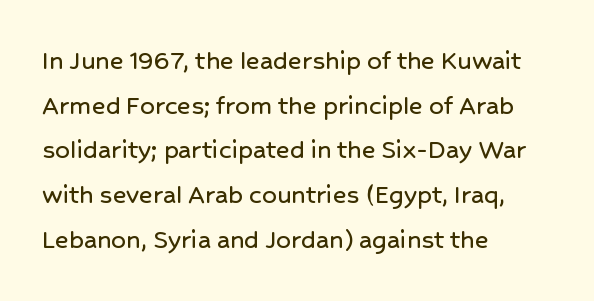
{"serif": "no", "italic": "no", "width": "normal", "stroke_contrast": "low", "x_height": "medium", "monospaced": "no", "underline": "no", "align": "left", "line_spacing": "normal", "line_spacing_ratio": 1.54, "letter_spacing": "normal", "letter_spacing_em": 0.0, "glyph_px": 29}
